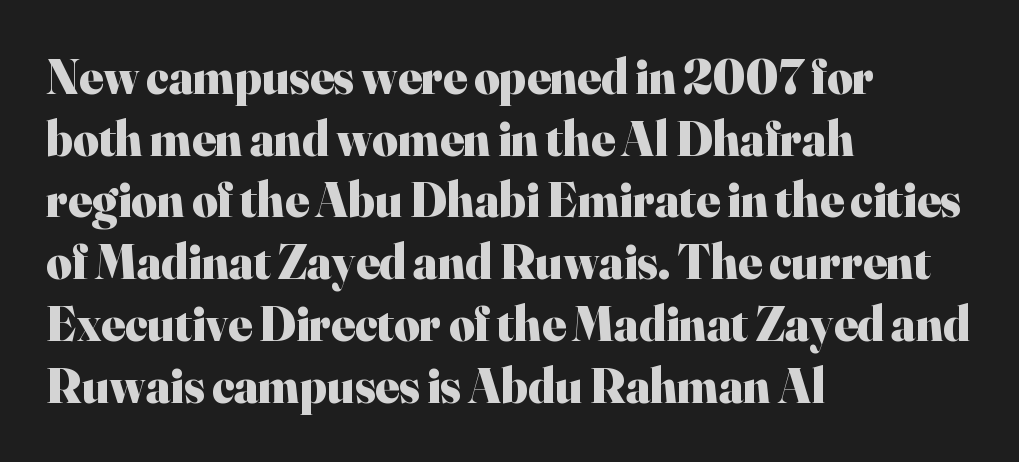
The image shows 49 px heavy serif type, upright; set left-aligned, normal line spacing (1.26x), normal letter spacing, not underlined; high stroke contrast and a small x-height.
